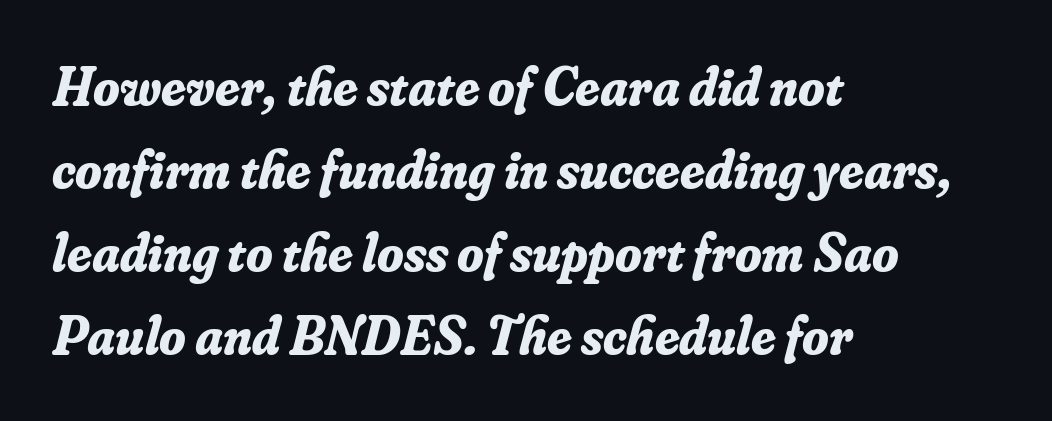
{"serif": "yes", "italic": "yes", "lean": "right", "slant_degrees": 16, "bold": "yes", "weight": "bold", "width": "normal", "stroke_contrast": "low", "x_height": "small", "monospaced": "no", "underline": "no", "align": "left", "line_spacing": "normal", "line_spacing_ratio": 1.54, "letter_spacing": "normal", "letter_spacing_em": 0.0, "glyph_px": 54}
